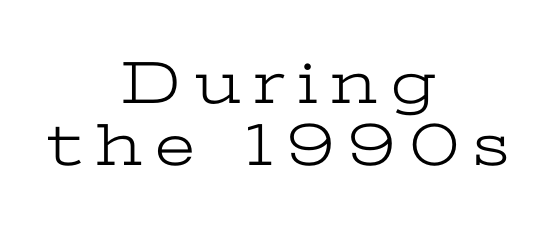
Q: Is the text bold? A: No.
Q: Is the text italic (slanted)? A: No, it is upright.
Q: Is the typeface a serif or a sans-serif typeface? A: Serif.
Q: Is the text underlined? A: No.
Q: How is the paragraph aligned? A: Centered.
Q: Is the spacing between letters normal or unusually wide? A: Unusually wide.
Q: Is the spacing between lines tight, normal or loose? A: Tight.
Q: Width (condensed, normal, or wide)? A: Wide.
Q: Stroke contrast? A: Low.
Q: x-height? A: Medium.
Q: Monospaced? A: No.
